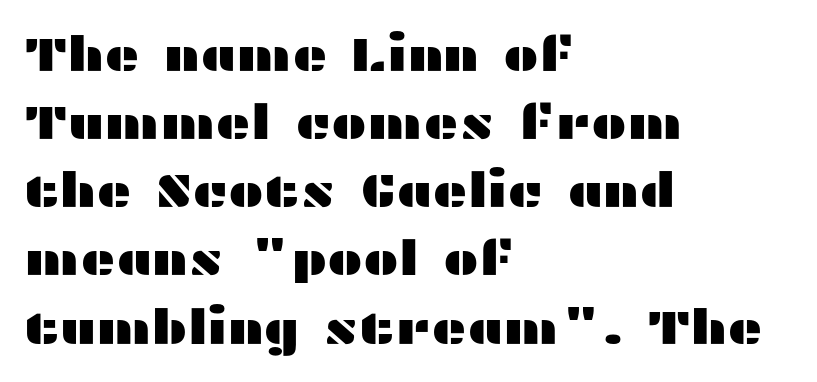
Q: Is the text italic (slanted)? A: No, it is upright.
Q: Is the typeface a serif or a sans-serif typeface? A: Sans-serif.
Q: Is the text underlined? A: No.
Q: How is the paragraph aligned? A: Left-aligned.
Q: Is the spacing between letters normal or unusually wide? A: Normal.
Q: Is the spacing between lines tight, normal or loose? A: Normal.
Q: Width (condensed, normal, or wide)? A: Wide.
Q: Stroke contrast? A: Medium.
Q: x-height? A: Medium.
Q: Monospaced? A: No.
